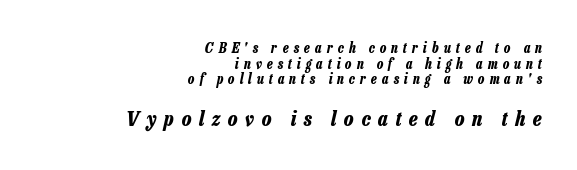
Notice how the passage keeps a crisp vertical edge on the right only. Two sizes are in play, and the larger belongs to the second block. Glance below the letters and you will spot only blank space. The vertical gap from one line to the next is small. Every character sits at an angle, as italics do. The letters are spread apart with noticeably loose tracking.
